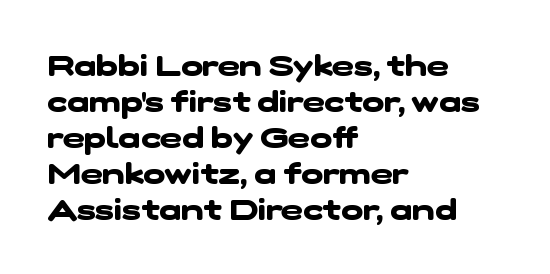
Q: Is the text bold? A: Yes.
Q: Is the typeface a serif or a sans-serif typeface? A: Sans-serif.
Q: Is the text underlined? A: No.
Q: How is the paragraph aligned? A: Left-aligned.
Q: Is the spacing between letters normal or unusually wide? A: Normal.
Q: Width (condensed, normal, or wide)? A: Wide.
Q: Stroke contrast? A: Low.
Q: x-height? A: Medium.
Q: Monospaced? A: No.
